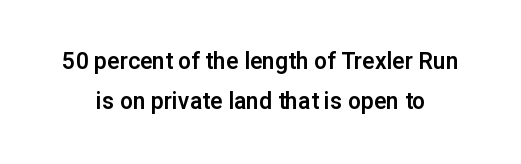
{"italic": "no", "underline": "no", "line_spacing_ratio": 1.76, "letter_spacing": "normal", "letter_spacing_em": 0.0, "glyph_px": 23}
